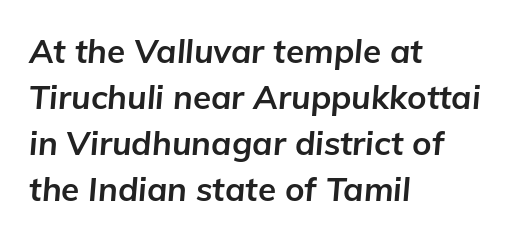
These lines sit exactly where default settings would place them. Rendered with sloped, italic letterforms. Honestly, there is no underline to notice here at all. Nobody touched the tracking dial on this one. The letters are bold, with thick, heavy strokes. Horizontal alignment here is leftward, the default for most running prose.
